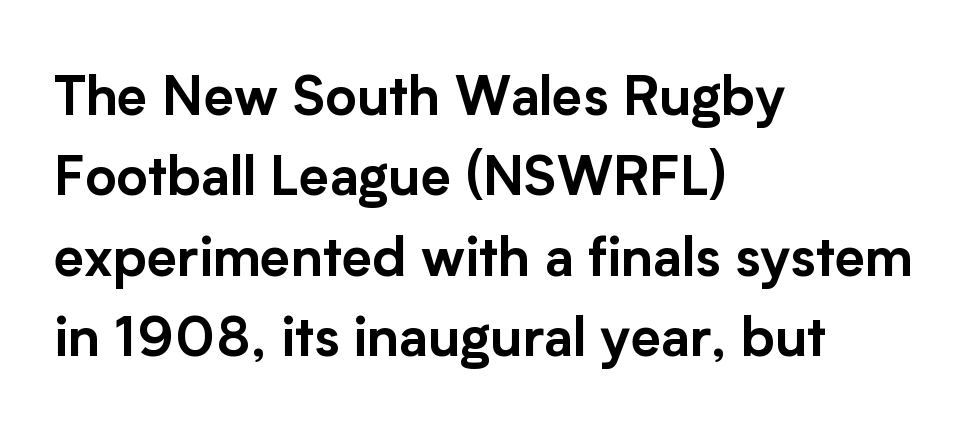
Anything drawn beneath the words? Only blank space. The letters advance in unequal steps, a hallmark of proportional type. This rendering employs a face without finishing strokes, i.e., a sans-serif. This block has exactly the height ordinary leading produces.
